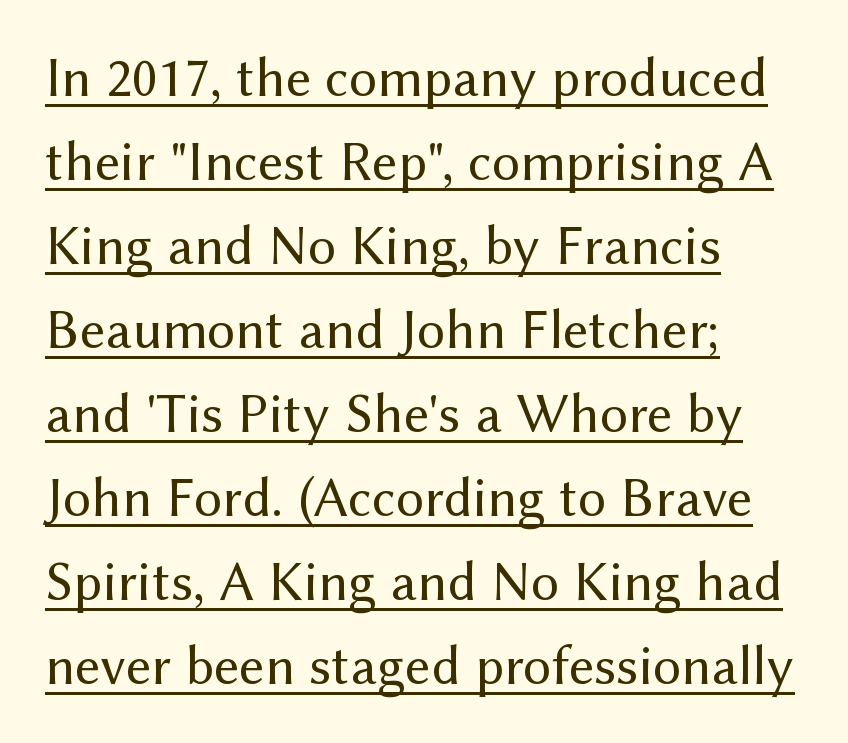
The characters are drawn with everyday or finer stroke widths. Vertically, the passage feels balanced, rows spaced as you'd expect. Italic: no, the glyphs are upright roman. There is no visible air inserted between adjacent glyphs. A typesetter would label this face a sans.
